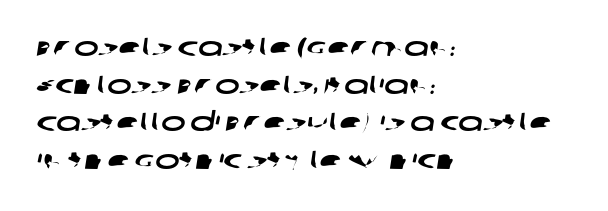
The image shows 26 px text type; set left-aligned, normal line spacing (1.45x), normal letter spacing, not underlined.
